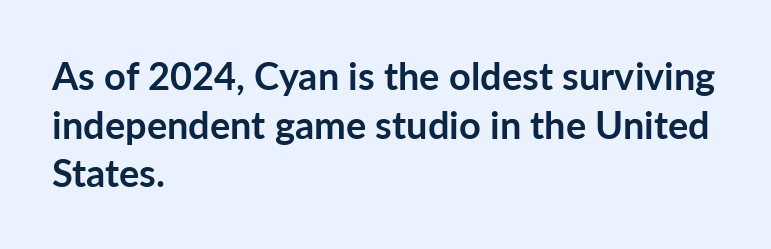
The letters advance in unequal steps, a hallmark of proportional type. To sum up the face: it is a sans, with no serifs. Style check: upright. Glance below the letters and you will spot only blank space.
